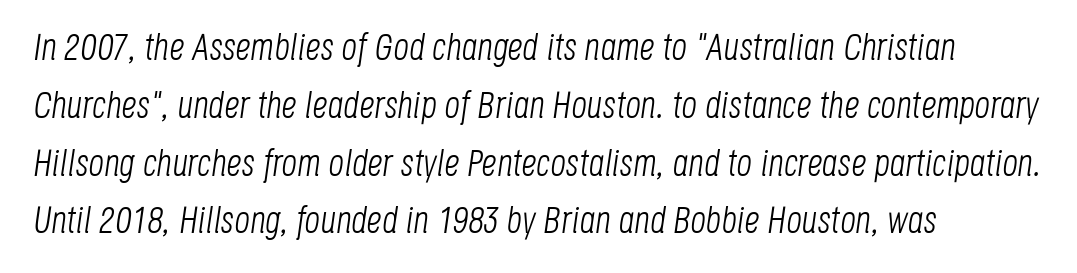
{"italic": "yes", "lean": "right", "slant_degrees": 8, "bold": "no", "weight": "light", "width": "condensed", "stroke_contrast": "low", "x_height": "large", "monospaced": "no", "underline": "no", "align": "left", "line_spacing": "normal", "line_spacing_ratio": 1.52, "letter_spacing": "normal", "letter_spacing_em": 0.0, "glyph_px": 38}
